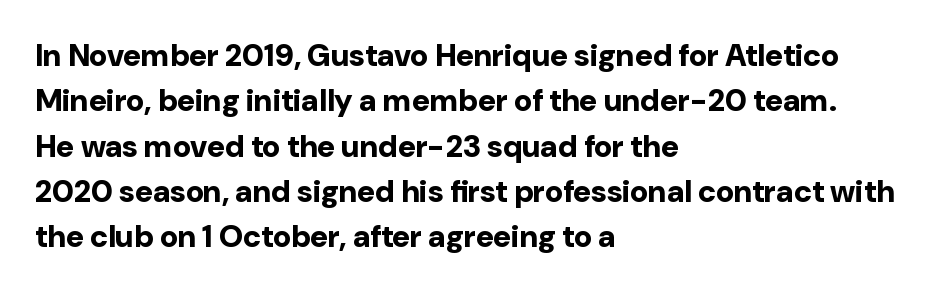
The image shows 31 px bold sans-serif type, upright; set left-aligned, normal line spacing (1.46x), normal letter spacing, not underlined; low stroke contrast and a medium x-height.
